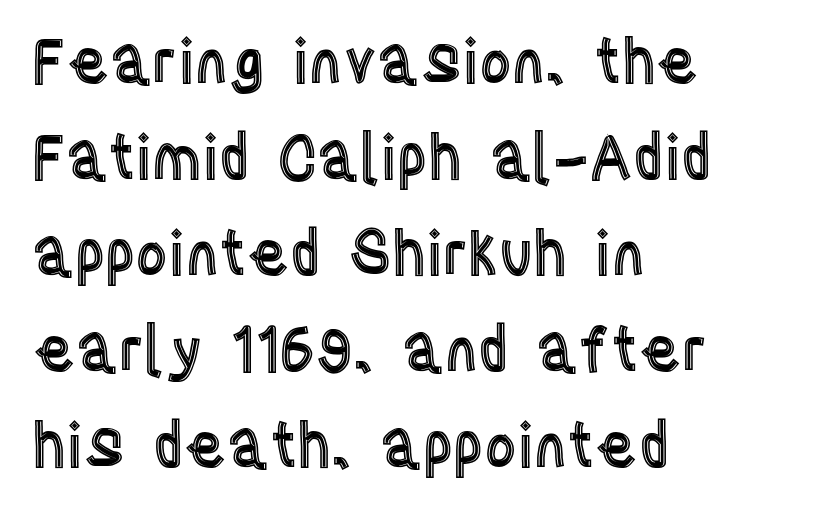
The image shows 62 px condensed type, upright; set left-aligned, normal line spacing (1.55x), normal letter spacing, not underlined; a large x-height.
